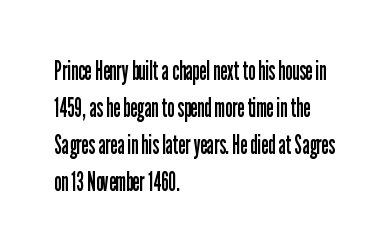
Rule under the text: the space is simply empty. The tracking reads as untouched default to a designer's eye. Compared with a typical body face, this is equally light or lighter still. A student would call this left alignment; a typographer would say flush left, rag right. The rows are spaced the way most documents space them.
